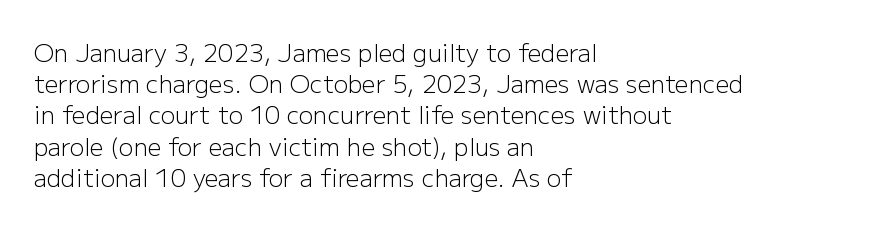
The image shows 24 px text type, upright; set left-aligned, normal line spacing (1.3x), normal letter spacing, not underlined.
